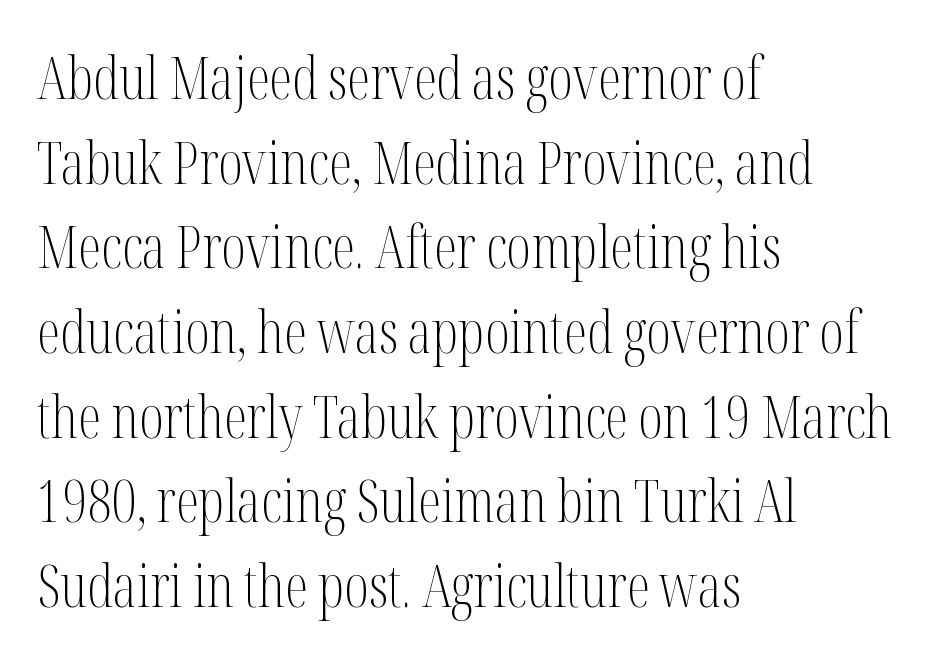
No letter is thick-stroked: the sample isn't bold. When letters stand straight like this, we call the style roman or upright. Is there much room between lines? A standard amount, neither cramped nor airy. Serifs: yes, visible at the terminals of the letterforms. A typesetter would call this proportional, since set widths differ per character. The space beneath each line is pristine and unruled.
